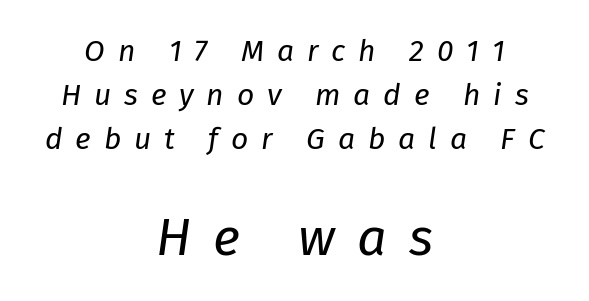
Notice how the stems are inclined rather than vertical — that's the hallmark of italics. Ink coverage per letter is moderate at most. Has an underline been added? It has not. Here the designer chose a conventional face with non-uniform glyph widths. This rendering widens character spacing well past its baseline value. Reading down the block, each line starts at a different indent, mirrored at its end.
